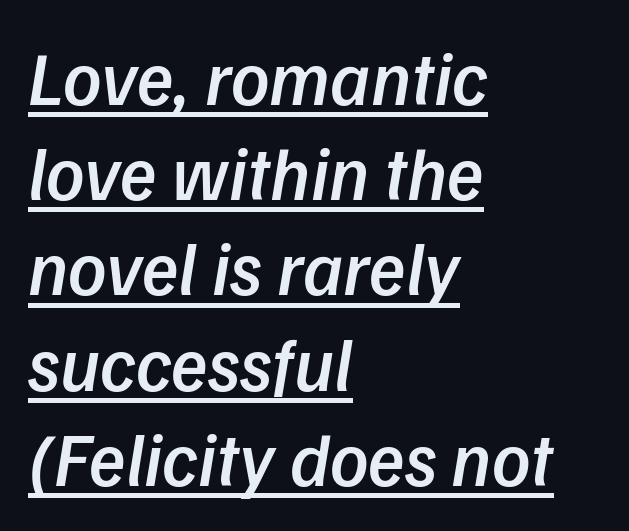
{"serif": "no", "bold": "semi", "weight": "semibold", "width": "normal", "stroke_contrast": "low", "x_height": "medium", "monospaced": "no", "underline": "yes", "align": "left", "line_spacing": "normal", "line_spacing_ratio": 1.27, "letter_spacing": "normal", "letter_spacing_em": 0.0, "glyph_px": 75}
